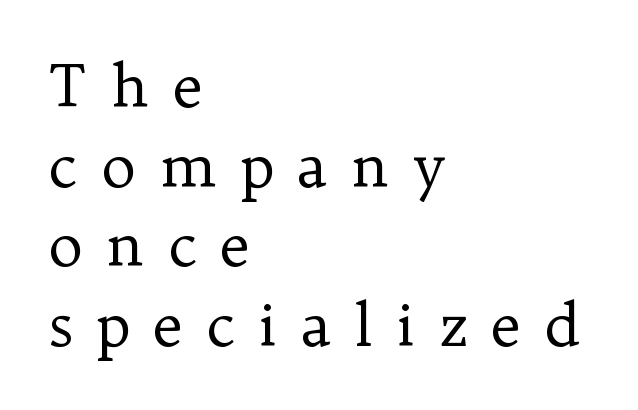
The image shows 59 px regular-weight serif type, upright; set left-aligned, normal line spacing (1.35x), unusually wide letter spacing (+0.39 em), not underlined; low stroke contrast and a medium x-height.
